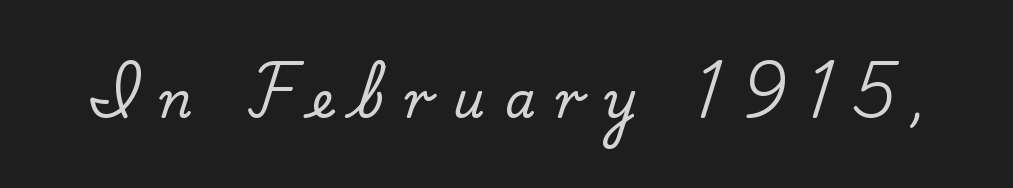
Q: Is the text italic (slanted)? A: Yes.
Q: Is the typeface a serif or a sans-serif typeface? A: Serif.
Q: Is the text underlined? A: No.
Q: Is the spacing between letters normal or unusually wide? A: Unusually wide.
Q: Width (condensed, normal, or wide)? A: Normal.
Q: Stroke contrast? A: Low.
Q: x-height? A: Small.
Q: Monospaced? A: No.
